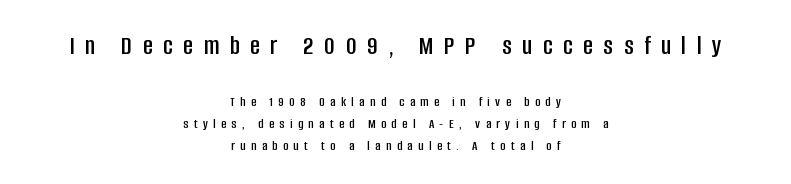
{"italic": "no", "underline": "no", "align": "center", "line_spacing": "normal", "line_spacing_ratio": 1.57, "letter_spacing": "wide", "letter_spacing_em": 0.39, "larger_block": "first", "size_ratio": 1.93, "glyph_px": 27}
